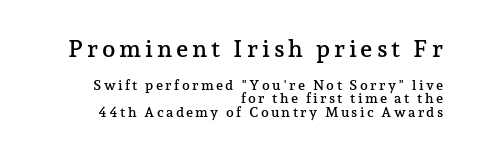
The image shows 24 px text type, upright; set right-aligned, tight line spacing (0.95x), not underlined; the first (top) block is 1.71x larger.
